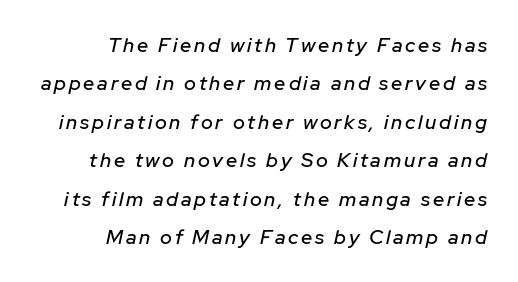
{"italic": "yes", "lean": "right", "slant_degrees": 12, "underline": "no", "align": "right", "line_spacing": "loose", "line_spacing_ratio": 1.92, "glyph_px": 20}
